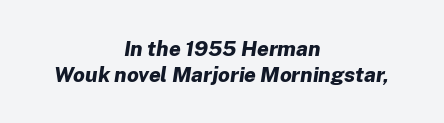
{"italic": "yes", "lean": "right", "slant_degrees": 8, "bold": "yes", "underline": "no", "align": "center", "line_spacing_ratio": 1.22, "letter_spacing": "normal", "letter_spacing_em": 0.0, "glyph_px": 21}
